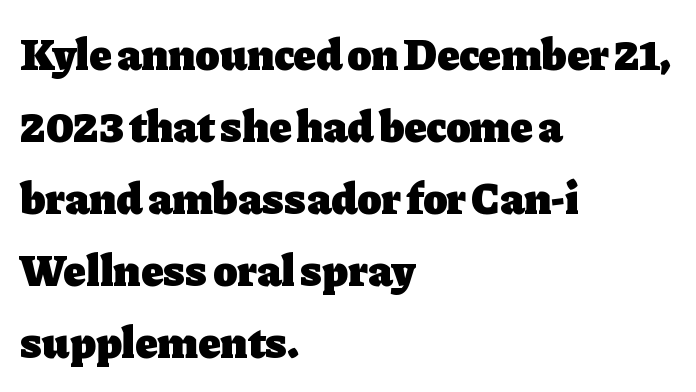
The image shows 45 px heavy serif type, upright; set left-aligned, normal line spacing (1.6x), normal letter spacing, not underlined; low stroke contrast and a medium x-height.
